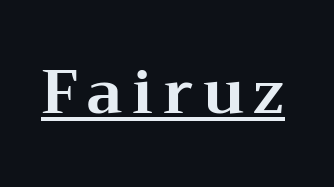
{"serif": "yes", "italic": "no", "bold": "yes", "weight": "bold", "width": "wide", "stroke_contrast": "medium", "x_height": "medium", "monospaced": "no", "underline": "yes", "glyph_px": 60}
